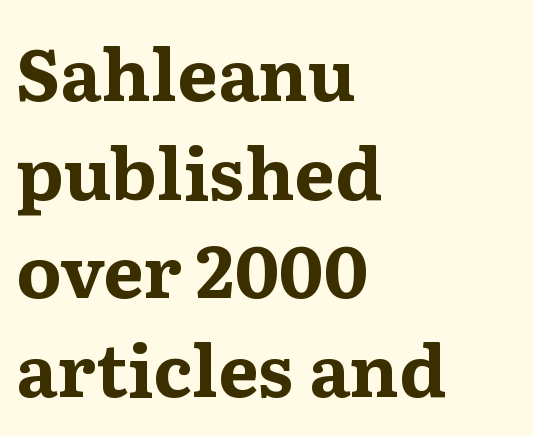
Q: Is the text bold? A: Yes.
Q: Is the text italic (slanted)? A: No, it is upright.
Q: Is the typeface a serif or a sans-serif typeface? A: Serif.
Q: Is the text underlined? A: No.
Q: How is the paragraph aligned? A: Left-aligned.
Q: Is the spacing between letters normal or unusually wide? A: Normal.
Q: Is the spacing between lines tight, normal or loose? A: Normal.
Q: Width (condensed, normal, or wide)? A: Wide.
Q: Stroke contrast? A: Medium.
Q: x-height? A: Medium.
Q: Monospaced? A: No.
